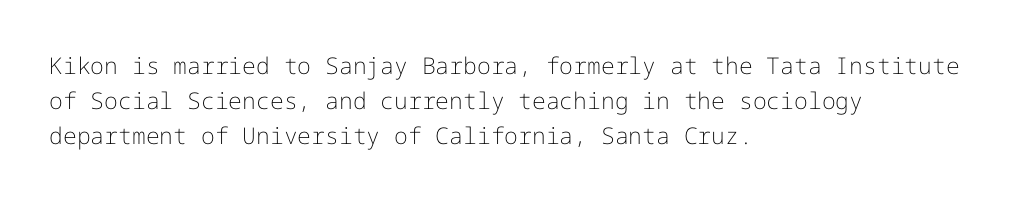
The image shows 23 px text type, upright; set left-aligned, normal line spacing (1.53x), normal letter spacing, not underlined.
